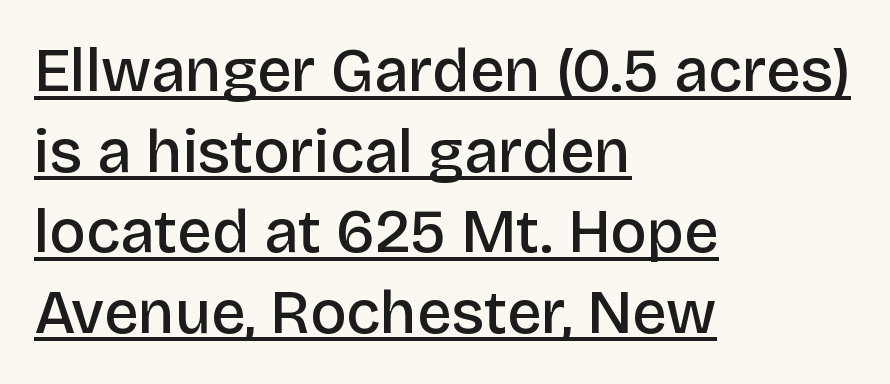
The image shows 61 px semibold sans-serif type, upright; set left-aligned, normal line spacing (1.32x), normal letter spacing, underlined; low stroke contrast and a large x-height.
